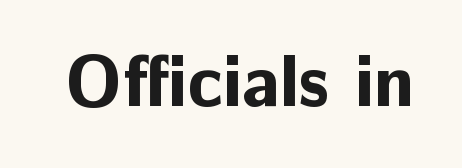
The image shows 73 px bold sans-serif type, upright; set normal letter spacing, not underlined; low stroke contrast and a medium x-height.
